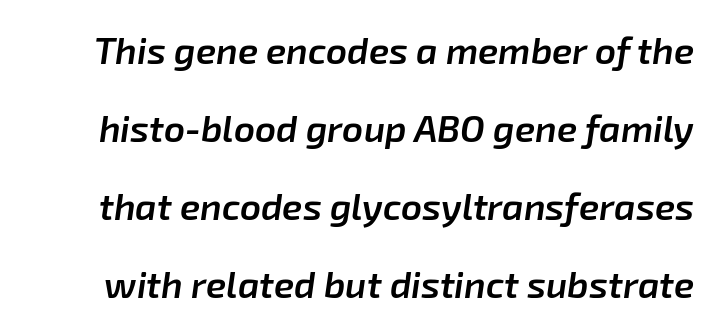
Q: Is the text bold? A: Semi-bold.
Q: Is the text italic (slanted)? A: Yes, it leans right by about 8 degrees.
Q: Is the text underlined? A: No.
Q: Is the spacing between letters normal or unusually wide? A: Normal.
Q: Is the spacing between lines tight, normal or loose? A: Loose.
Q: Width (condensed, normal, or wide)? A: Normal.
Q: Stroke contrast? A: Low.
Q: x-height? A: Medium.
Q: Monospaced? A: No.
